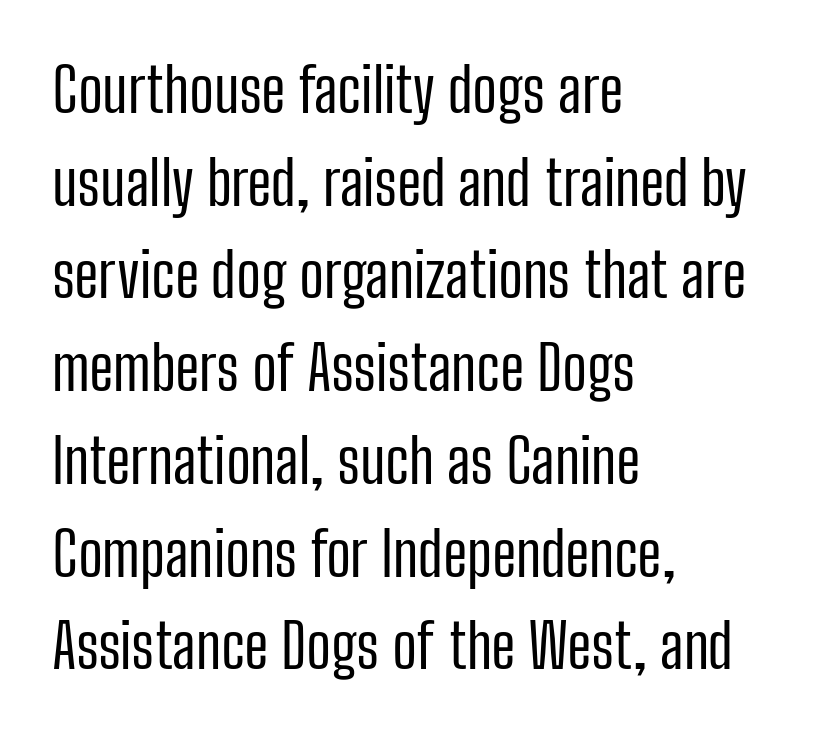
Q: Is the text bold? A: No.
Q: Is the text italic (slanted)? A: No, it is upright.
Q: Is the typeface a serif or a sans-serif typeface? A: Sans-serif.
Q: Is the text underlined? A: No.
Q: How is the paragraph aligned? A: Left-aligned.
Q: Is the spacing between letters normal or unusually wide? A: Normal.
Q: Is the spacing between lines tight, normal or loose? A: Normal.
Q: Width (condensed, normal, or wide)? A: Condensed.
Q: Stroke contrast? A: Low.
Q: x-height? A: Medium.
Q: Monospaced? A: No.
